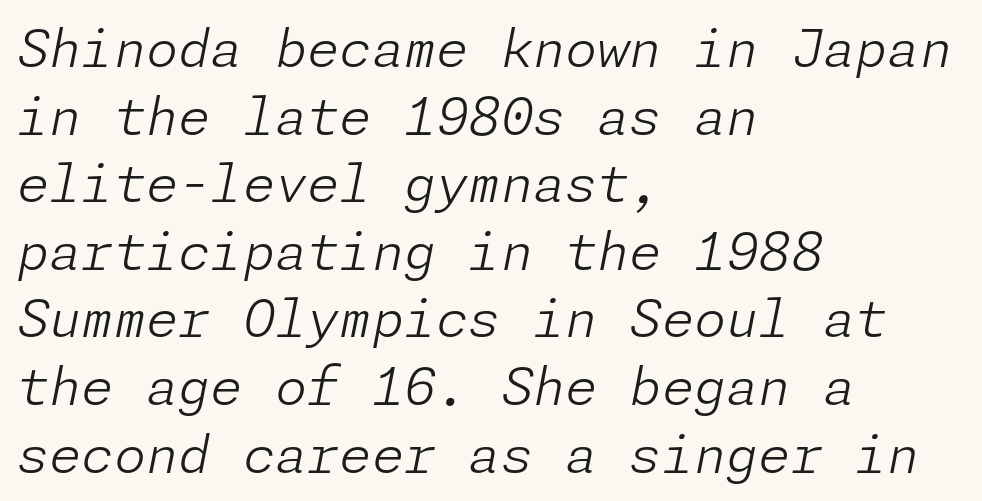
Words float on clear page, feet unadorned. Honestly, the letter spacing is just normal — you wouldn't notice it. All the whitespace from short lines collects on the right. Notice how descenders clear the ascenders below comfortably — that's standard leading.
